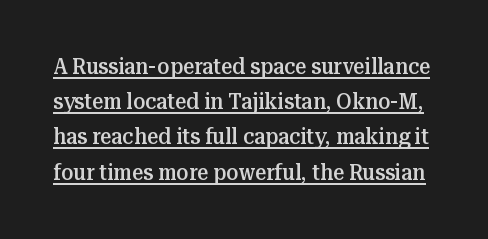
Q: Is the text bold? A: Semi-bold.
Q: Is the text italic (slanted)? A: No, it is upright.
Q: Is the text underlined? A: Yes.
Q: Is the spacing between letters normal or unusually wide? A: Normal.
Q: Is the spacing between lines tight, normal or loose? A: Normal.
